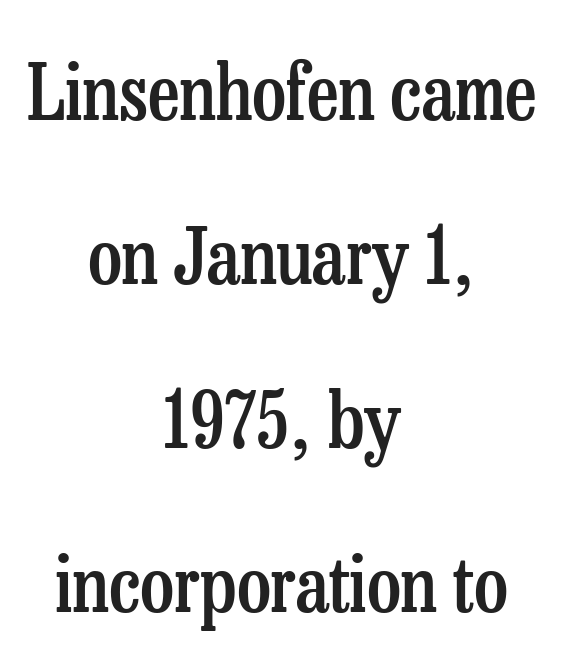
The image shows 77 px semibold, condensed serif type, upright; set centered, loose line spacing (2.13x), normal letter spacing, not underlined; low stroke contrast and a medium x-height.
